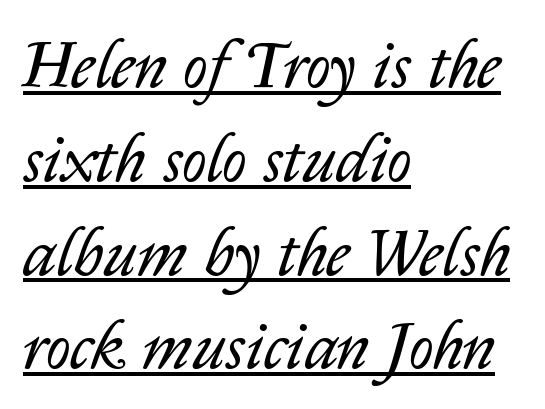
These lines are set flush left with a ragged right edge. A rule runs beneath these lines of type. There's an unmistakable incline to the writing here. Look at the tracking — it's just the regular setting, nothing added.
